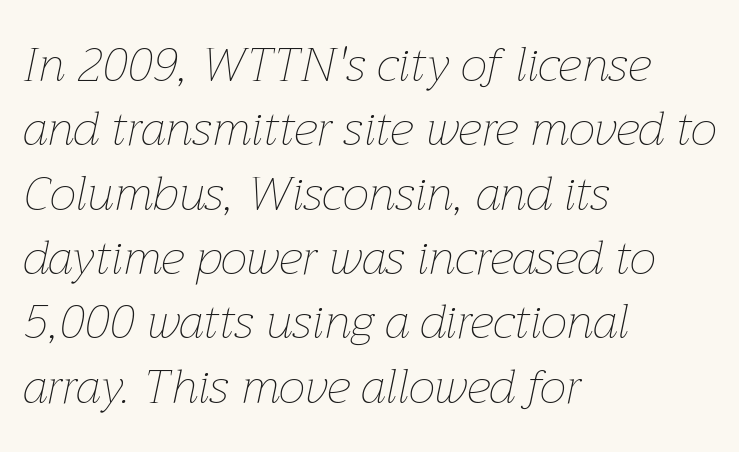
Q: Is the text bold? A: No.
Q: Is the text italic (slanted)? A: Yes, it leans right by about 12 degrees.
Q: Is the text underlined? A: No.
Q: How is the paragraph aligned? A: Left-aligned.
Q: Is the spacing between letters normal or unusually wide? A: Normal.
Q: Is the spacing between lines tight, normal or loose? A: Normal.
Q: Width (condensed, normal, or wide)? A: Normal.
Q: Stroke contrast? A: Low.
Q: x-height? A: Medium.
Q: Monospaced? A: No.
